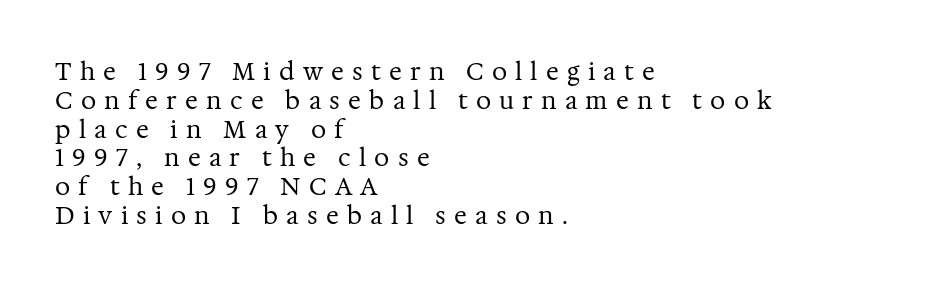
{"italic": "no", "bold": "no", "underline": "no", "align": "left", "line_spacing_ratio": 1.2, "letter_spacing": "wide", "letter_spacing_em": 0.34, "glyph_px": 24}
